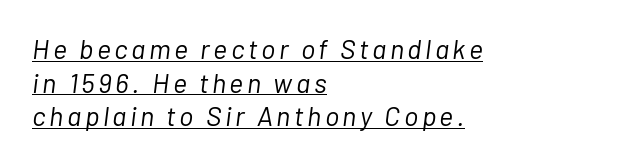
{"italic": "yes", "lean": "right", "slant_degrees": 7, "bold": "no", "underline": "yes", "align": "left", "line_spacing": "normal", "line_spacing_ratio": 1.25, "glyph_px": 27}
